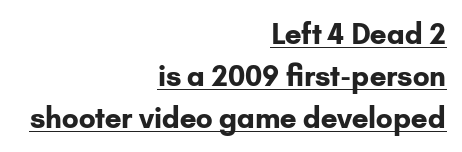
Q: Is the text bold? A: Yes.
Q: Is the text italic (slanted)? A: No, it is upright.
Q: Is the typeface a serif or a sans-serif typeface? A: Sans-serif.
Q: Is the text underlined? A: Yes.
Q: How is the paragraph aligned? A: Right-aligned.
Q: Is the spacing between letters normal or unusually wide? A: Normal.
Q: Is the spacing between lines tight, normal or loose? A: Normal.
Q: Width (condensed, normal, or wide)? A: Normal.
Q: Stroke contrast? A: Low.
Q: x-height? A: Small.
Q: Monospaced? A: No.
